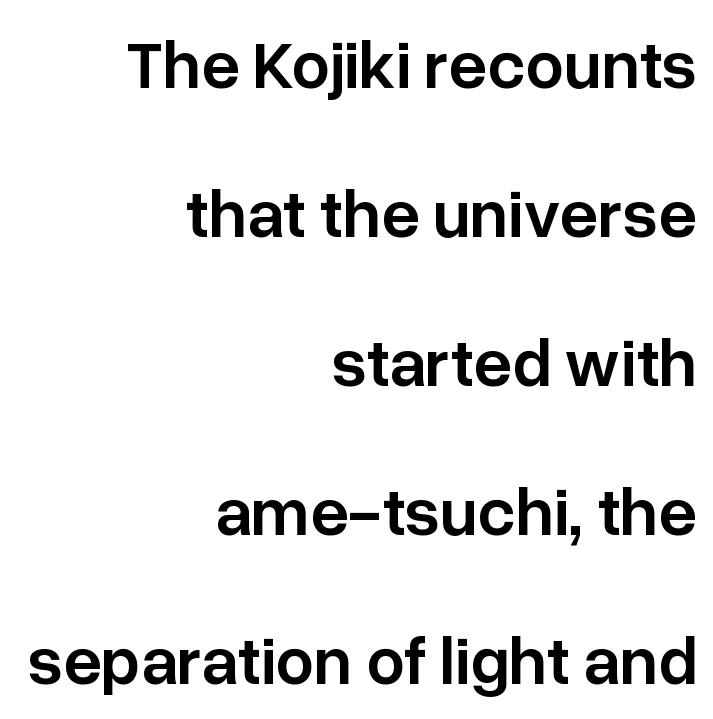
Unmarked baselines from the first word to the last. Letter spacing: default. The space between consecutive lines is lavish. Style check: upright. The characters look somewhat weighty, a semibold short of true bold.
